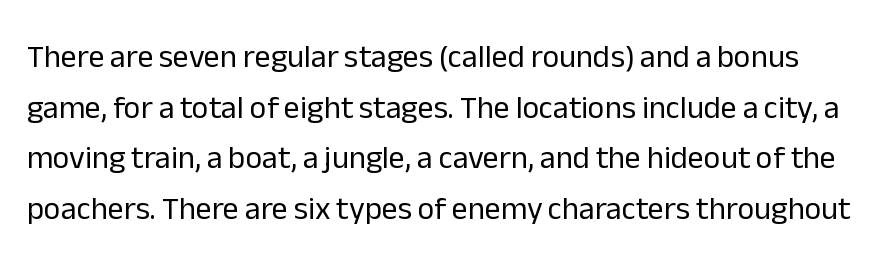
Q: Is the text bold? A: No.
Q: Is the text italic (slanted)? A: No, it is upright.
Q: Is the typeface a serif or a sans-serif typeface? A: Sans-serif.
Q: Is the text underlined? A: No.
Q: Is the spacing between letters normal or unusually wide? A: Normal.
Q: Is the spacing between lines tight, normal or loose? A: Normal.
Q: Width (condensed, normal, or wide)? A: Normal.
Q: Stroke contrast? A: Low.
Q: x-height? A: Medium.
Q: Monospaced? A: No.
